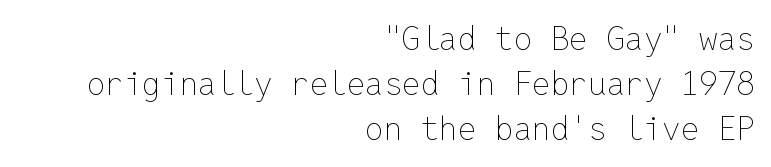
Weight: in the light-to-regular range. Where is the straight margin? On the right. Has an underline been added? It has not. The face used here is rendered with its standard letterfit. Vertical strokes here are truly vertical. A typesetter would call this monospace, since all characters share one set width.
